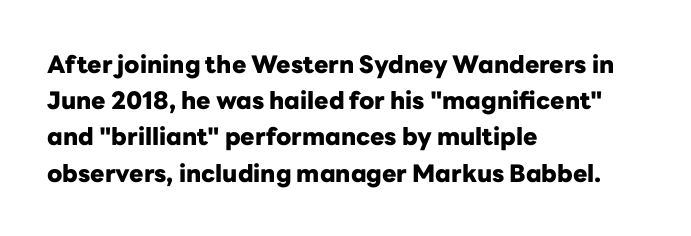
The image shows 24 px bold type, upright; set left-aligned, normal line spacing (1.51x), normal letter spacing, not underlined.
